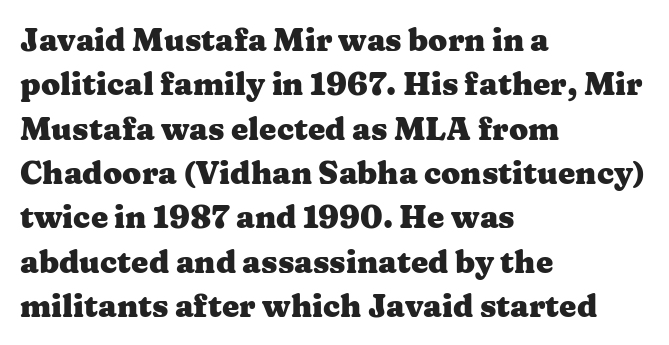
{"serif": "yes", "italic": "no", "bold": "yes", "weight": "heavy", "width": "wide", "stroke_contrast": "medium", "x_height": "medium", "monospaced": "no", "underline": "no", "align": "left", "line_spacing": "normal", "line_spacing_ratio": 1.43, "letter_spacing": "normal", "letter_spacing_em": 0.0, "glyph_px": 31}
